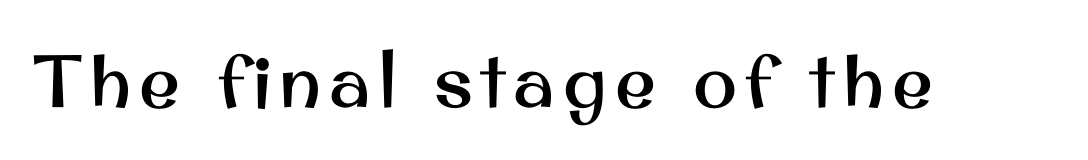
The glyphs are unaccompanied by any horizontal stroke below them. Characters remain perfectly vertical along every line. The passage shown is typeset with a sans-serif family. This sample has the flowing, uneven cadence of proportional lettering.
